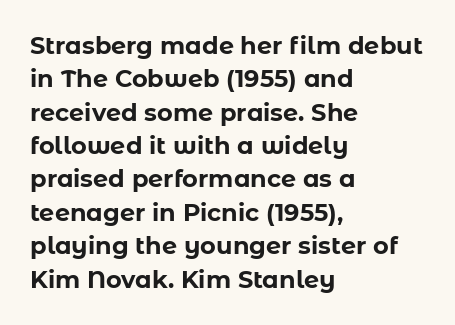
The image shows 24 px bold type, upright; set left-aligned, normal line spacing (1.39x), normal letter spacing, not underlined.
